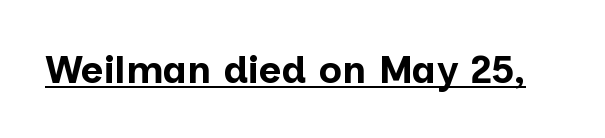
Q: Is the text bold? A: Yes.
Q: Is the text italic (slanted)? A: No, it is upright.
Q: Is the typeface a serif or a sans-serif typeface? A: Sans-serif.
Q: Is the text underlined? A: Yes.
Q: Is the spacing between letters normal or unusually wide? A: Normal.
Q: Width (condensed, normal, or wide)? A: Normal.
Q: Stroke contrast? A: Low.
Q: x-height? A: Medium.
Q: Monospaced? A: No.
